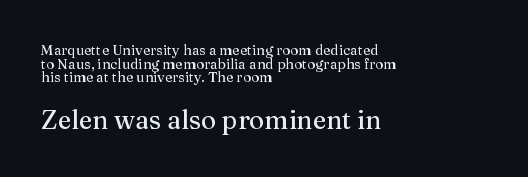
The image shows 26 px text type, upright; set left-aligned, tight line spacing (0.97x), normal letter spacing, not underlined; the second (bottom) block is 1.86x larger.
